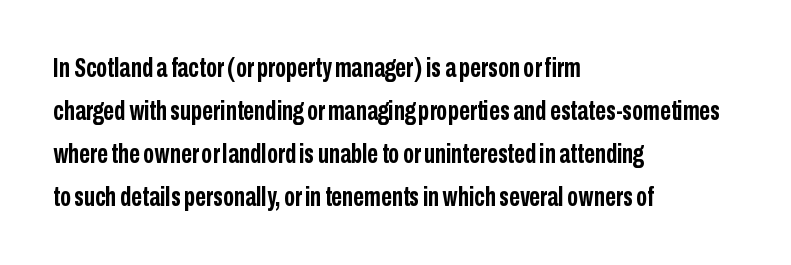
Q: Is the text bold? A: Yes.
Q: Is the text italic (slanted)? A: No, it is upright.
Q: Is the text underlined? A: No.
Q: How is the paragraph aligned? A: Left-aligned.
Q: Is the spacing between letters normal or unusually wide? A: Normal.
Q: Is the spacing between lines tight, normal or loose? A: Normal.
